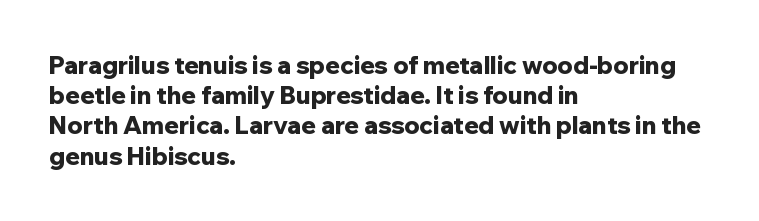
The image shows 24 px bold type, upright; set left-aligned, normal line spacing (1.26x), normal letter spacing, not underlined.
